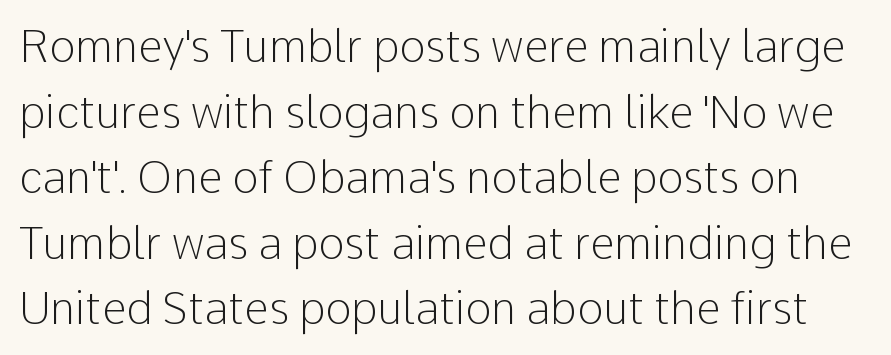
Q: Is the text bold? A: No.
Q: Is the text italic (slanted)? A: No, it is upright.
Q: Is the typeface a serif or a sans-serif typeface? A: Sans-serif.
Q: Is the text underlined? A: No.
Q: Is the spacing between letters normal or unusually wide? A: Normal.
Q: Is the spacing between lines tight, normal or loose? A: Normal.
Q: Width (condensed, normal, or wide)? A: Normal.
Q: Stroke contrast? A: Low.
Q: x-height? A: Medium.
Q: Monospaced? A: No.
